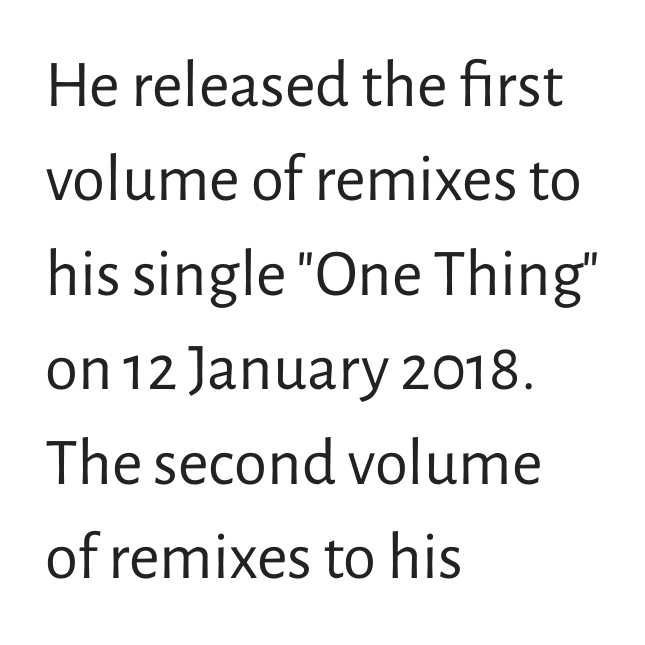
The passage shown is typed in a proportional face where columns would drift. Classification — sans serif. The string is rendered with underlining switched off. The lines in this sample share a left origin and differ only in where they stop. Horizontal bands of white between lines are of average thickness. Vertical strokes here are truly vertical.
